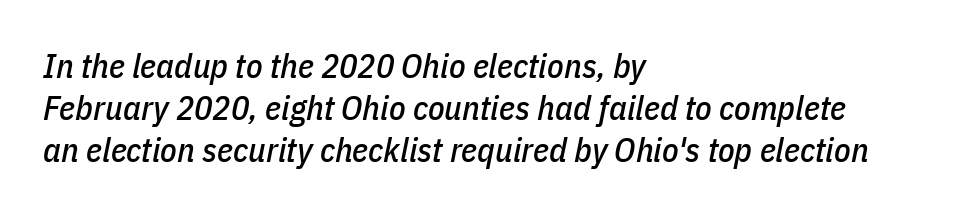
The image shows 34 px condensed type, italic (leaning right); set left-aligned, line spacing 1.24x, normal letter spacing, not underlined; low stroke contrast and a medium x-height.
